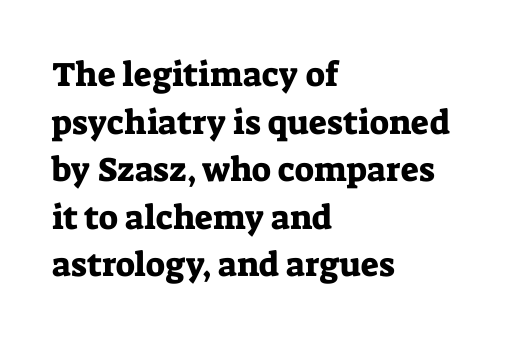
{"serif": "yes", "italic": "no", "width": "normal", "stroke_contrast": "low", "x_height": "medium", "monospaced": "no", "underline": "no", "align": "left", "line_spacing": "normal", "line_spacing_ratio": 1.4, "letter_spacing": "normal", "letter_spacing_em": 0.0, "glyph_px": 34}
